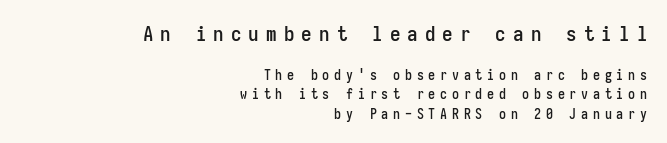
The image shows 21 px text type, upright; set right-aligned, normal line spacing (1.39x), unusually wide letter spacing (+0.34 em), not underlined; the first (top) block is 1.5x larger.
